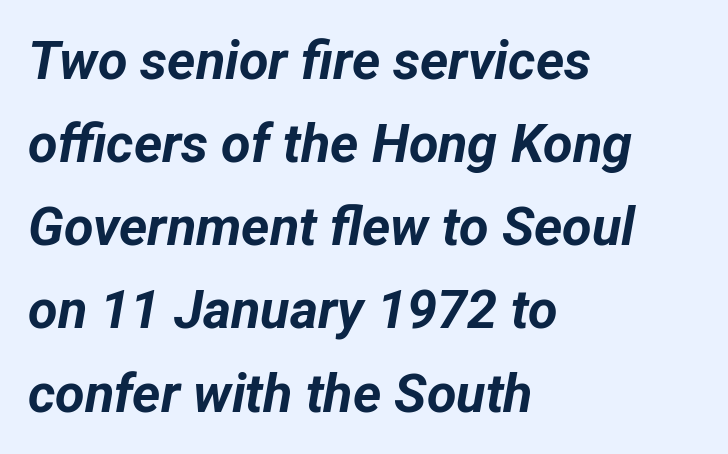
{"italic": "yes", "lean": "right", "slant_degrees": 12, "bold": "yes", "weight": "bold", "width": "normal", "stroke_contrast": "low", "x_height": "medium", "monospaced": "no", "underline": "no", "align": "left", "line_spacing": "normal", "line_spacing_ratio": 1.54, "letter_spacing": "normal", "letter_spacing_em": 0.0, "glyph_px": 54}
